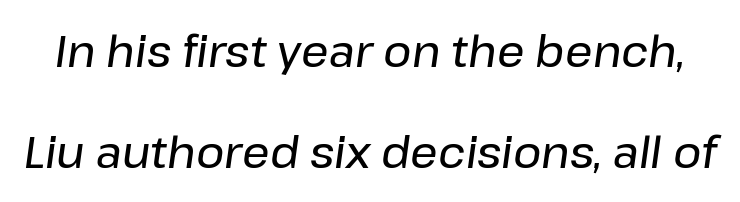
The image shows 43 px text type, italic (leaning right); set loose line spacing (2.35x), normal letter spacing, not underlined; low stroke contrast and a medium x-height.
